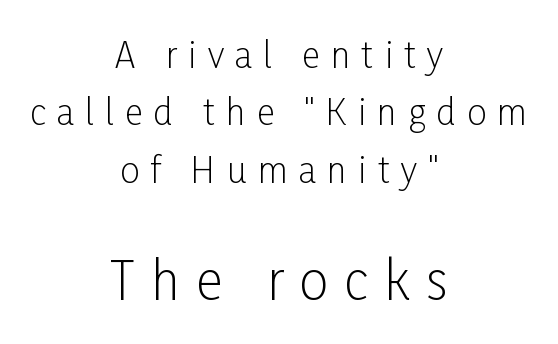
{"serif": "no", "italic": "no", "bold": "no", "weight": "light", "width": "condensed", "stroke_contrast": "low", "x_height": "medium", "monospaced": "no", "underline": "no", "align": "center", "line_spacing": "normal", "line_spacing_ratio": 1.64, "letter_spacing": "wide", "letter_spacing_em": 0.32, "larger_block": "second", "size_ratio": 1.49, "glyph_px": 52}
